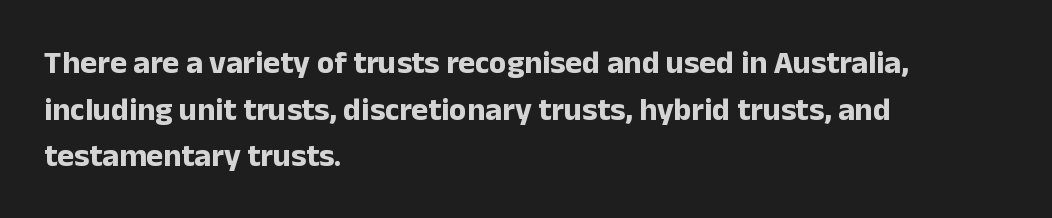
This block has exactly the height ordinary leading produces. Is the block centered? No — it sits flush against the left margin. I'd describe the lettering as bold — thick and assertive. The zone under the glyphs is completely vacant. The letters carry no serifs — their stems end cleanly without finishing strokes. Here the glyphs are tracked normally, forming tight word shapes.
